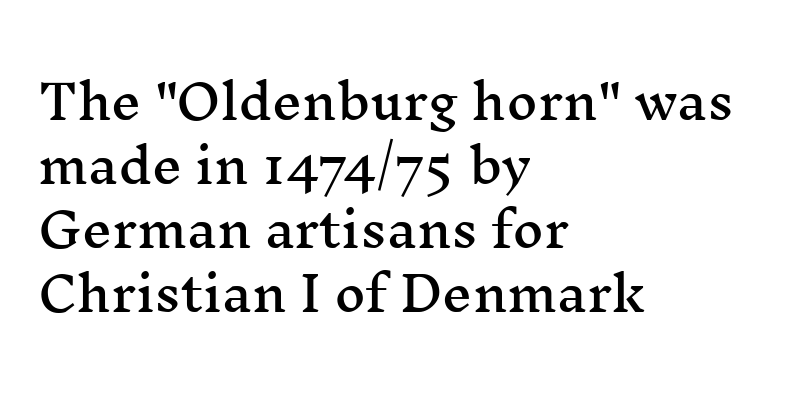
{"serif": "yes", "italic": "no", "width": "wide", "stroke_contrast": "medium", "x_height": "medium", "monospaced": "no", "underline": "no", "align": "left", "line_spacing": "normal", "line_spacing_ratio": 1.33, "letter_spacing": "normal", "letter_spacing_em": 0.0, "glyph_px": 48}
